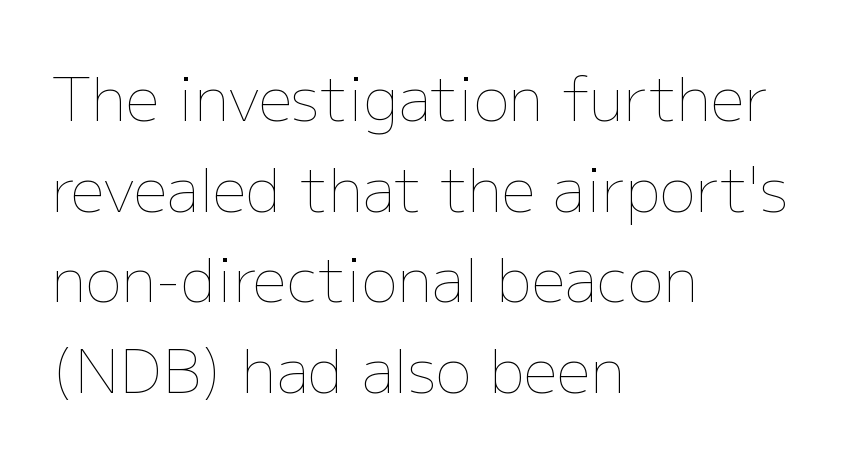
The image shows 60 px thin type, upright; set left-aligned, normal line spacing (1.51x), normal letter spacing, not underlined; low stroke contrast and a medium x-height.
